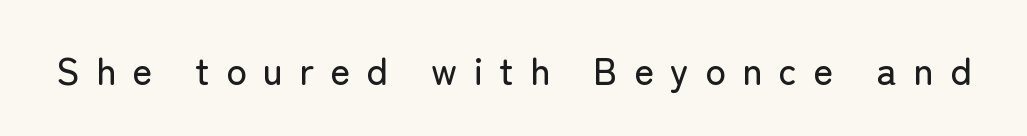
The image shows 38 px sans-serif type, upright; set unusually wide letter spacing (+0.43 em), not underlined; low stroke contrast and a medium x-height.
